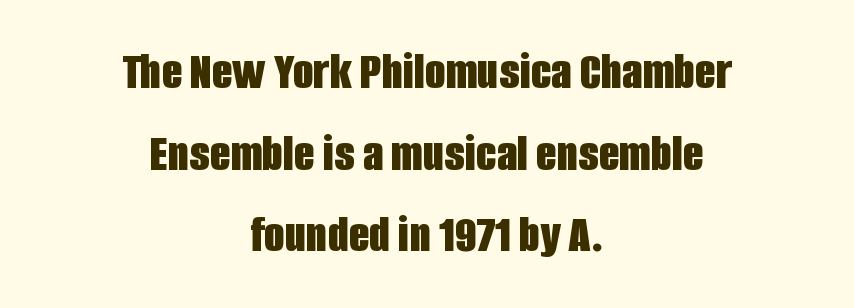
{"serif": "no", "italic": "no", "bold": "yes", "weight": "bold", "width": "condensed", "stroke_contrast": "low", "x_height": "large", "monospaced": "no", "underline": "no", "align": "center", "line_spacing": "normal", "line_spacing_ratio": 1.51, "letter_spacing": "normal", "letter_spacing_em": 0.0, "glyph_px": 54}
